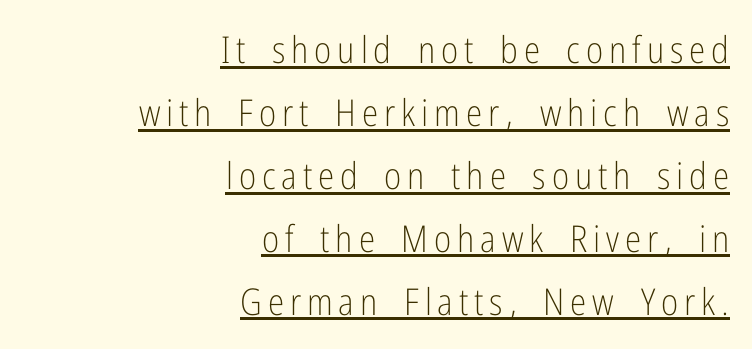
Q: Is the text bold? A: No.
Q: Is the text italic (slanted)? A: No, it is upright.
Q: Is the typeface a serif or a sans-serif typeface? A: Sans-serif.
Q: Is the text underlined? A: Yes.
Q: How is the paragraph aligned? A: Right-aligned.
Q: Is the spacing between lines tight, normal or loose? A: Normal.
Q: Width (condensed, normal, or wide)? A: Condensed.
Q: Stroke contrast? A: Low.
Q: x-height? A: Medium.
Q: Monospaced? A: No.
